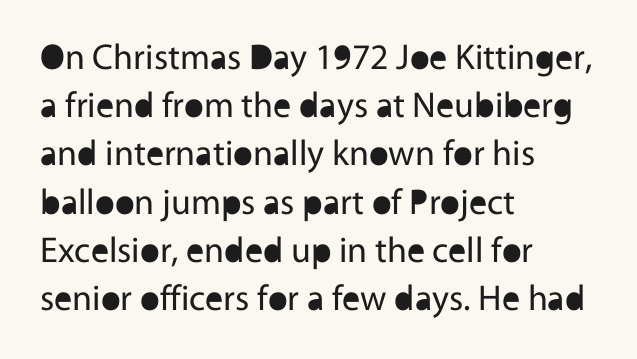
{"serif": "no", "italic": "no", "bold": "no", "weight": "regular", "width": "normal", "x_height": "medium", "monospaced": "no", "underline": "no", "align": "left", "line_spacing": "normal", "line_spacing_ratio": 1.34, "letter_spacing": "normal", "letter_spacing_em": 0.0, "glyph_px": 36}
